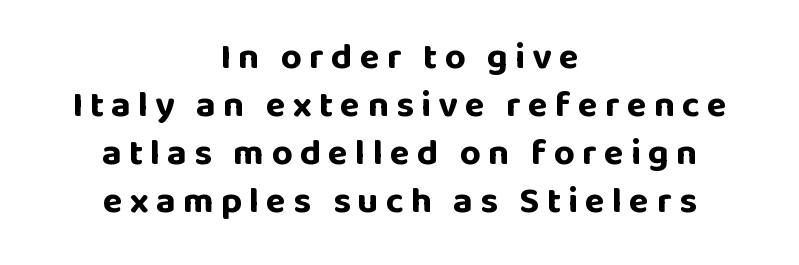
The image shows 37 px bold sans-serif type, upright; set centered, normal line spacing (1.3x), not underlined; low stroke contrast and a large x-height.
